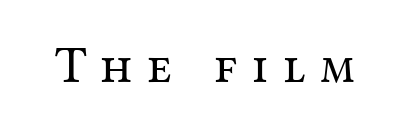
{"serif": "yes", "italic": "no", "bold": "no", "weight": "regular", "width": "normal", "stroke_contrast": "medium", "x_height": "medium", "monospaced": "no", "underline": "no", "letter_spacing": "wide", "letter_spacing_em": 0.27, "glyph_px": 53}
